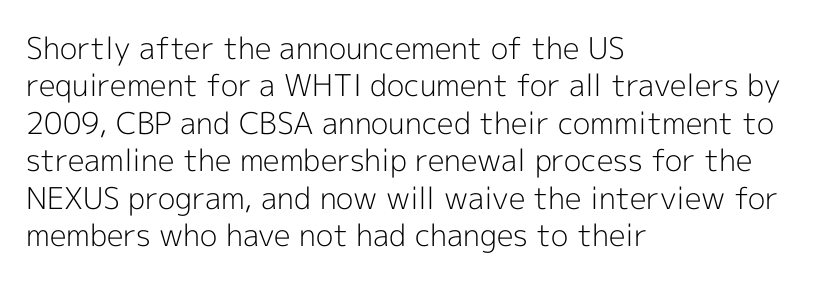
The image shows 30 px light sans-serif type, upright; set left-aligned, normal line spacing (1.25x), normal letter spacing, not underlined; a medium x-height.
